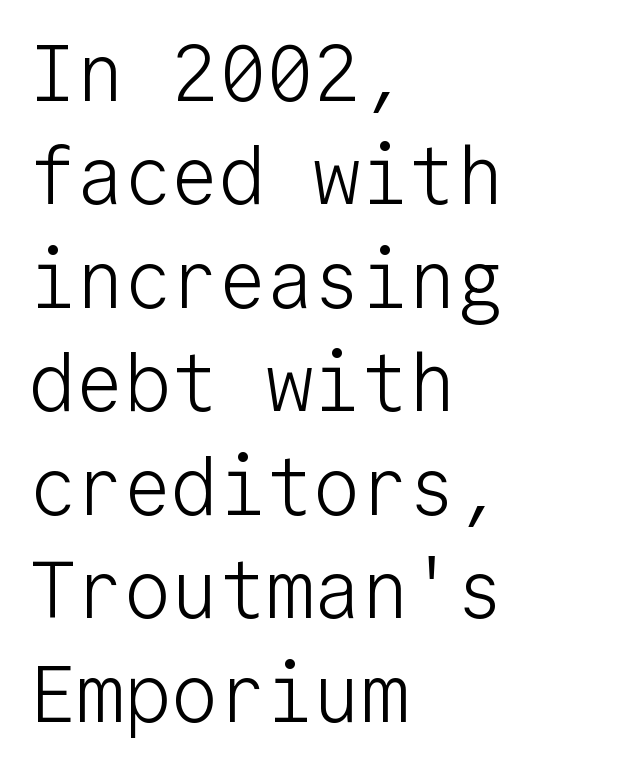
Q: Is the text bold? A: No.
Q: Is the text italic (slanted)? A: No, it is upright.
Q: Is the typeface a serif or a sans-serif typeface? A: Sans-serif.
Q: Is the text underlined? A: No.
Q: How is the paragraph aligned? A: Left-aligned.
Q: Is the spacing between letters normal or unusually wide? A: Normal.
Q: Is the spacing between lines tight, normal or loose? A: Normal.
Q: Width (condensed, normal, or wide)? A: Normal.
Q: Stroke contrast? A: Low.
Q: x-height? A: Medium.
Q: Monospaced? A: Yes.
